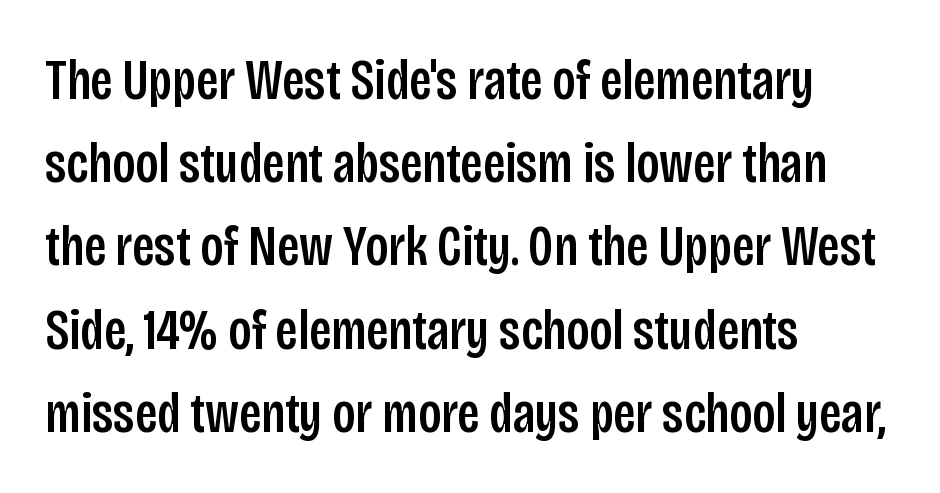
{"serif": "no", "italic": "no", "width": "condensed", "stroke_contrast": "low", "x_height": "large", "monospaced": "no", "underline": "no", "align": "left", "line_spacing": "normal", "line_spacing_ratio": 1.46, "letter_spacing": "normal", "letter_spacing_em": 0.0, "glyph_px": 57}
